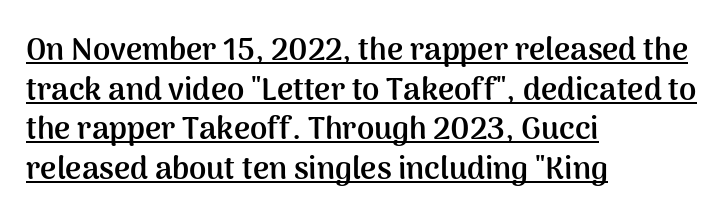
Q: Is the text bold? A: Yes.
Q: Is the text italic (slanted)? A: No, it is upright.
Q: Is the typeface a serif or a sans-serif typeface? A: Sans-serif.
Q: Is the text underlined? A: Yes.
Q: How is the paragraph aligned? A: Left-aligned.
Q: Is the spacing between letters normal or unusually wide? A: Normal.
Q: Is the spacing between lines tight, normal or loose? A: Normal.
Q: Width (condensed, normal, or wide)? A: Normal.
Q: Stroke contrast? A: Medium.
Q: x-height? A: Medium.
Q: Monospaced? A: No.
